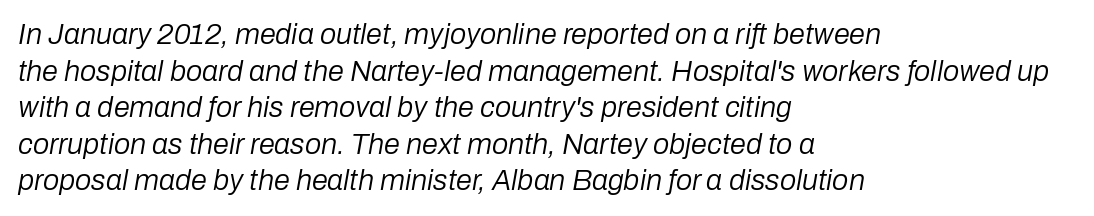
Q: Is the text bold? A: No.
Q: Is the text italic (slanted)? A: Yes, it leans right by about 10 degrees.
Q: Is the text underlined? A: No.
Q: How is the paragraph aligned? A: Left-aligned.
Q: Is the spacing between letters normal or unusually wide? A: Normal.
Q: Is the spacing between lines tight, normal or loose? A: Normal.
Q: Width (condensed, normal, or wide)? A: Normal.
Q: Stroke contrast? A: Low.
Q: x-height? A: Medium.
Q: Monospaced? A: No.
